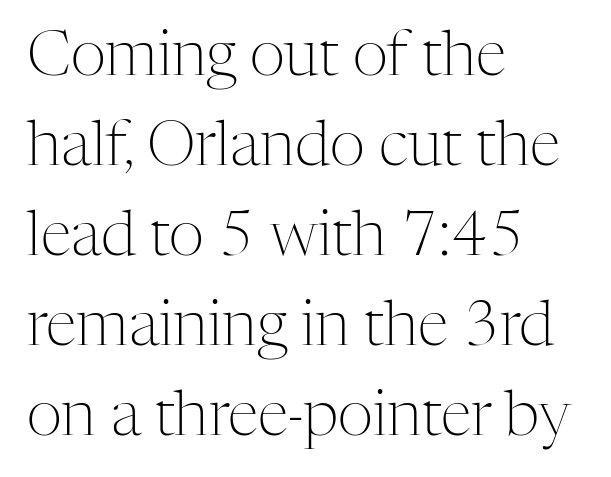
{"serif": "yes", "italic": "no", "bold": "no", "weight": "light", "width": "normal", "stroke_contrast": "medium", "x_height": "medium", "monospaced": "no", "underline": "no", "align": "left", "line_spacing": "normal", "line_spacing_ratio": 1.45, "letter_spacing": "normal", "letter_spacing_em": 0.0, "glyph_px": 62}
